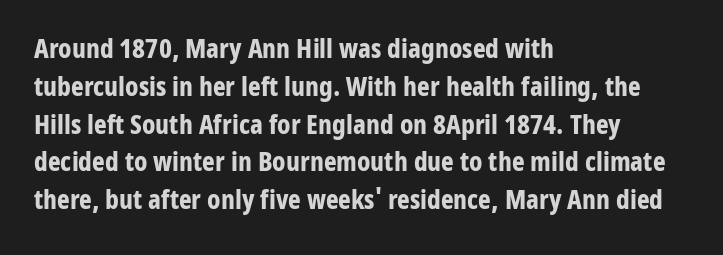
Q: Is the text bold? A: Yes.
Q: Is the text italic (slanted)? A: No, it is upright.
Q: Is the text underlined? A: No.
Q: How is the paragraph aligned? A: Left-aligned.
Q: Is the spacing between letters normal or unusually wide? A: Normal.
Q: Is the spacing between lines tight, normal or loose? A: Normal.
